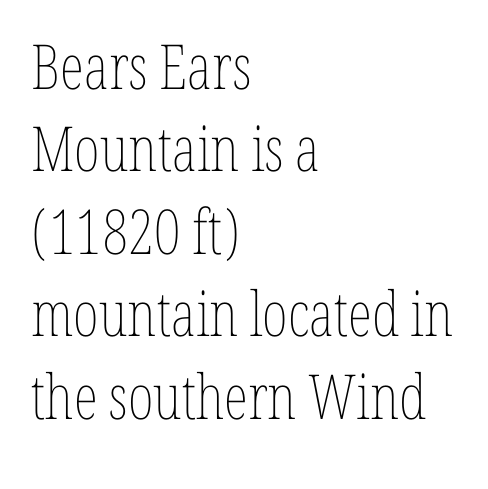
The image shows 62 px thin, condensed type, upright; set left-aligned, normal line spacing (1.33x), normal letter spacing, not underlined; low stroke contrast and a medium x-height.
